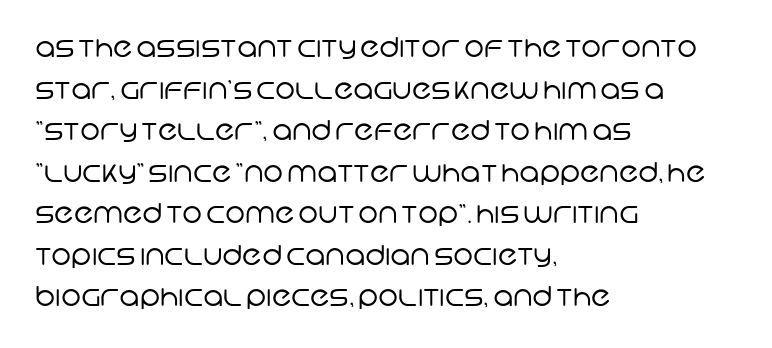
{"bold": "no", "underline": "no", "align": "left", "line_spacing": "normal", "line_spacing_ratio": 1.54, "letter_spacing": "normal", "letter_spacing_em": 0.0, "glyph_px": 27}
